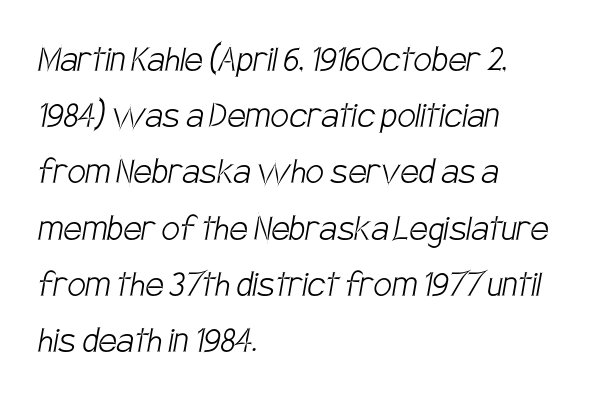
Look at the bottom of the vertical strokes: they stop flat, with no serifs. Lines of text with bare space underneath. Weight: regular or lighter. All the whitespace from short lines collects on the right. You could call the tracking neutral — neither tight nor loose.
